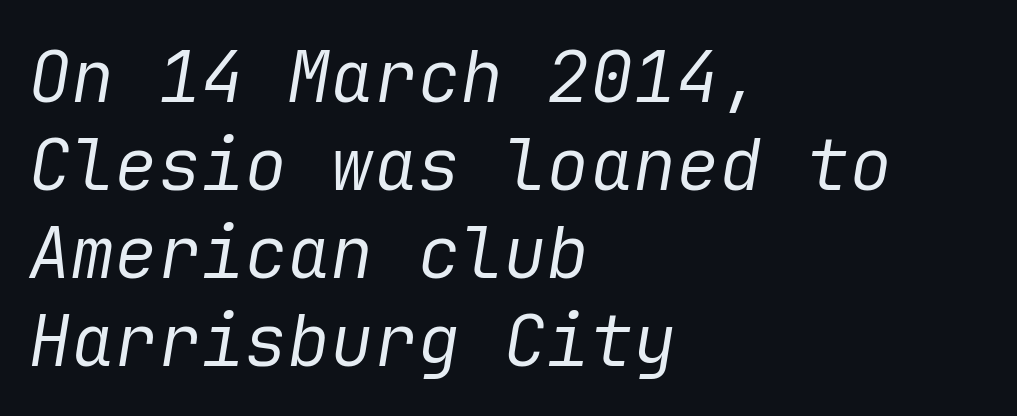
Q: Is the text bold? A: No.
Q: Is the text italic (slanted)? A: Yes, it leans right by about 9 degrees.
Q: Is the text underlined? A: No.
Q: How is the paragraph aligned? A: Left-aligned.
Q: Is the spacing between letters normal or unusually wide? A: Normal.
Q: Width (condensed, normal, or wide)? A: Normal.
Q: Stroke contrast? A: Low.
Q: x-height? A: Medium.
